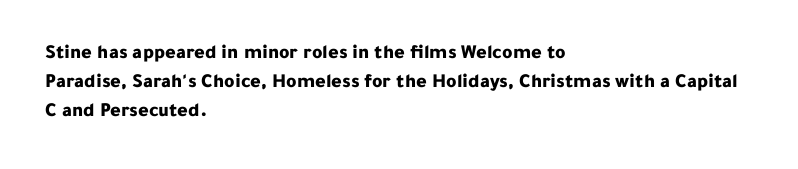
The image shows 20 px bold type, upright; set left-aligned, normal line spacing (1.45x), normal letter spacing, not underlined.
